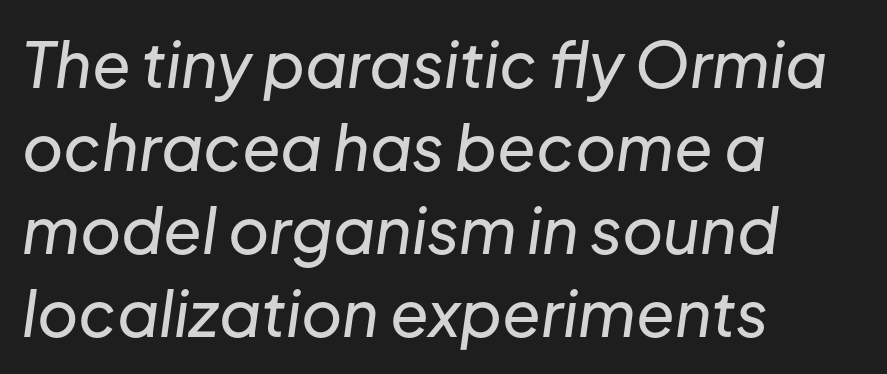
Q: Is the text italic (slanted)? A: Yes, it leans right by about 8 degrees.
Q: Is the text underlined? A: No.
Q: How is the paragraph aligned? A: Left-aligned.
Q: Is the spacing between letters normal or unusually wide? A: Normal.
Q: Is the spacing between lines tight, normal or loose? A: Normal.
Q: Width (condensed, normal, or wide)? A: Normal.
Q: Stroke contrast? A: Low.
Q: x-height? A: Medium.
Q: Monospaced? A: No.
